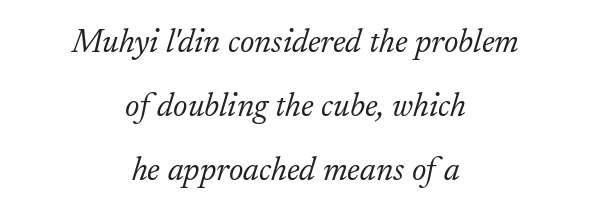
{"serif": "yes", "italic": "yes", "lean": "right", "slant_degrees": 17, "bold": "no", "weight": "light", "width": "normal", "stroke_contrast": "low", "x_height": "small", "monospaced": "no", "underline": "no", "align": "center", "line_spacing": "loose", "line_spacing_ratio": 1.94, "letter_spacing": "normal", "letter_spacing_em": 0.0, "glyph_px": 33}
